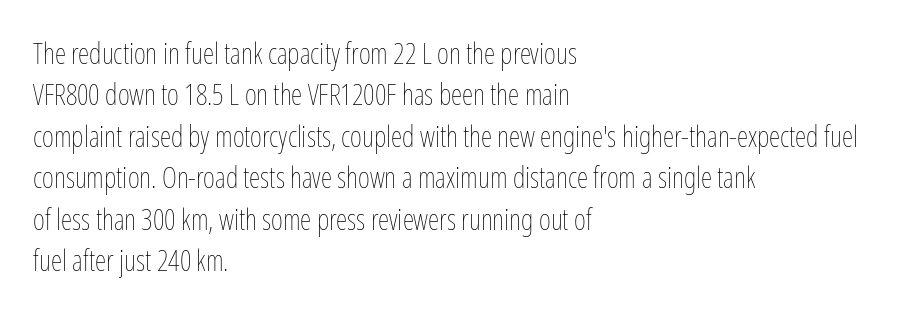
Q: Is the text bold? A: No.
Q: Is the text italic (slanted)? A: No, it is upright.
Q: Is the text underlined? A: No.
Q: How is the paragraph aligned? A: Left-aligned.
Q: Is the spacing between letters normal or unusually wide? A: Normal.
Q: Is the spacing between lines tight, normal or loose? A: Normal.
Q: Width (condensed, normal, or wide)? A: Condensed.
Q: Stroke contrast? A: Low.
Q: x-height? A: Medium.
Q: Monospaced? A: No.
